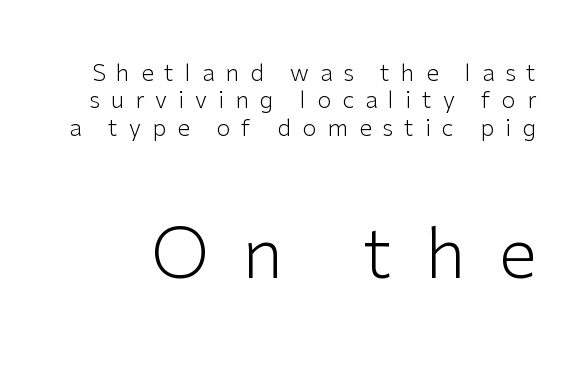
{"serif": "no", "italic": "no", "bold": "no", "weight": "light", "width": "normal", "stroke_contrast": "low", "x_height": "medium", "monospaced": "no", "underline": "no", "line_spacing_ratio": 1.19, "letter_spacing": "wide", "letter_spacing_em": 0.48, "larger_block": "second", "size_ratio": 3.0, "glyph_px": 69}
